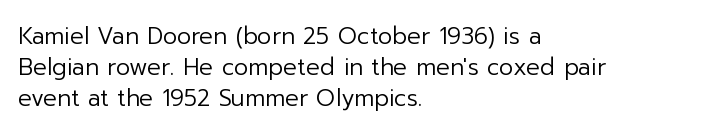
{"italic": "no", "bold": "no", "underline": "no", "align": "left", "line_spacing": "normal", "line_spacing_ratio": 1.34, "letter_spacing": "normal", "letter_spacing_em": 0.0, "glyph_px": 23}
